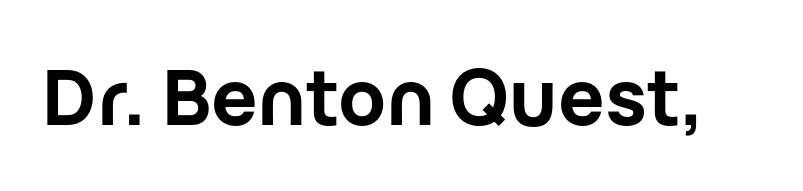
The tracking reads as untouched default to a designer's eye. The typeface chosen for these lines omits serifs. Looks like regular typesetting: each glyph gets only the width it needs. Set as a true bold cut, around the 700 mark.
